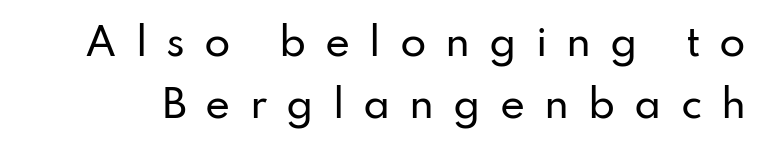
Q: Is the text italic (slanted)? A: No, it is upright.
Q: Is the typeface a serif or a sans-serif typeface? A: Sans-serif.
Q: Is the text underlined? A: No.
Q: Is the spacing between letters normal or unusually wide? A: Unusually wide.
Q: Is the spacing between lines tight, normal or loose? A: Normal.
Q: Width (condensed, normal, or wide)? A: Normal.
Q: Stroke contrast? A: Low.
Q: x-height? A: Small.
Q: Monospaced? A: No.
